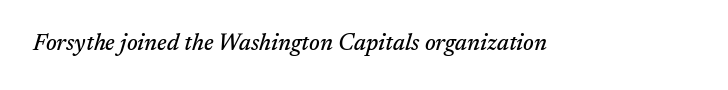
Q: Is the text italic (slanted)? A: Yes, it leans right by about 17 degrees.
Q: Is the text underlined? A: No.
Q: Is the spacing between letters normal or unusually wide? A: Normal.
